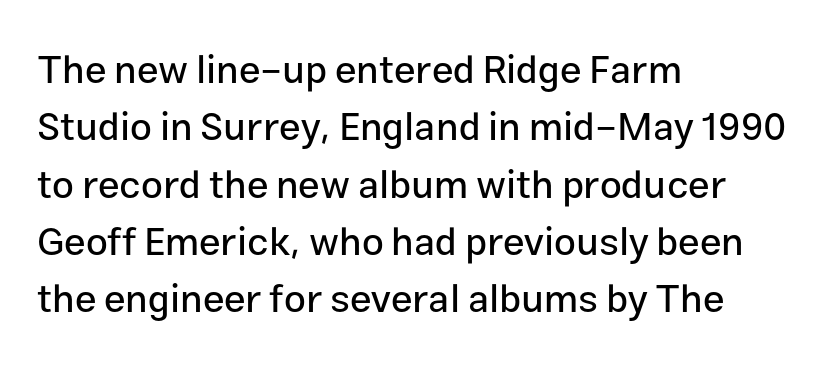
Unlike a traditional serif, this face leaves its strokes unadorned. Does the lettering tilt? It doesn't — this is upright. Is the block centered? No — it sits flush against the left margin. The foot of each line stays bare and open. Reading down the column, the eye jumps a familiar distance to each next line. Tracking value appears to be zero — textbook default spacing.
